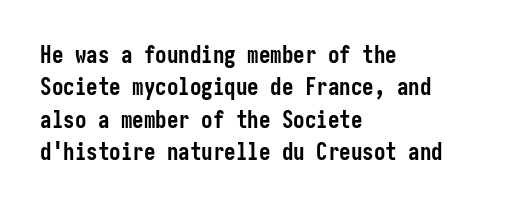
The space directly below the letters is spotless. A dark, heavy texture on the line: the type is bold. Every row of glyphs begins at an identical x-position on the left. Posture: vertical.
